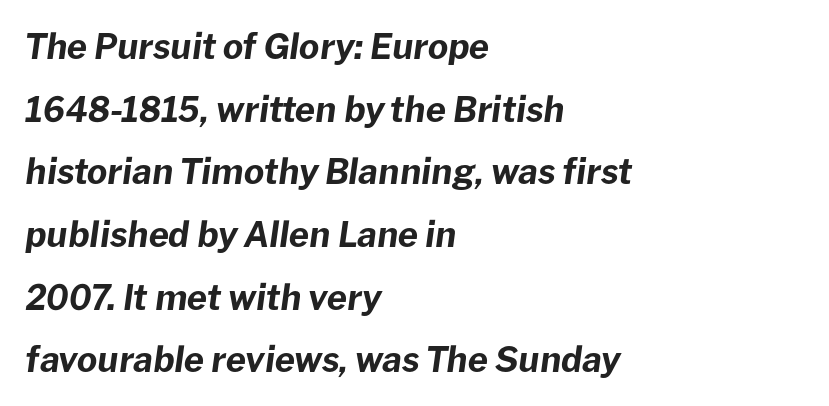
Q: Is the text bold? A: Yes.
Q: Is the text italic (slanted)? A: Yes, it leans right by about 8 degrees.
Q: Is the text underlined? A: No.
Q: How is the paragraph aligned? A: Left-aligned.
Q: Is the spacing between letters normal or unusually wide? A: Normal.
Q: Width (condensed, normal, or wide)? A: Normal.
Q: Stroke contrast? A: Low.
Q: x-height? A: Medium.
Q: Monospaced? A: No.
